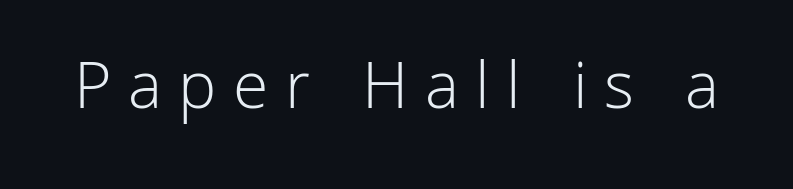
The image shows 69 px light sans-serif type, upright; set unusually wide letter spacing (+0.24 em), not underlined; low stroke contrast and a medium x-height.
